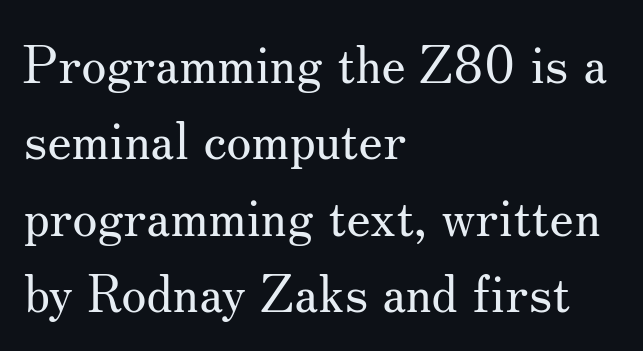
Do the characters align in a grid? No, the font is proportional. Nobody drew a line under any word here. A quiet, ordinary-to-light weight characterises the typeface. In CSS terms this would be text-align: left. Regular leading.
